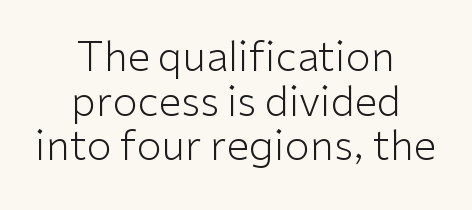
Q: Is the text bold? A: No.
Q: Is the text italic (slanted)? A: No, it is upright.
Q: Is the typeface a serif or a sans-serif typeface? A: Sans-serif.
Q: Is the text underlined? A: No.
Q: How is the paragraph aligned? A: Centered.
Q: Is the spacing between letters normal or unusually wide? A: Normal.
Q: Is the spacing between lines tight, normal or loose? A: Tight.
Q: Width (condensed, normal, or wide)? A: Normal.
Q: Stroke contrast? A: Low.
Q: x-height? A: Medium.
Q: Monospaced? A: No.
